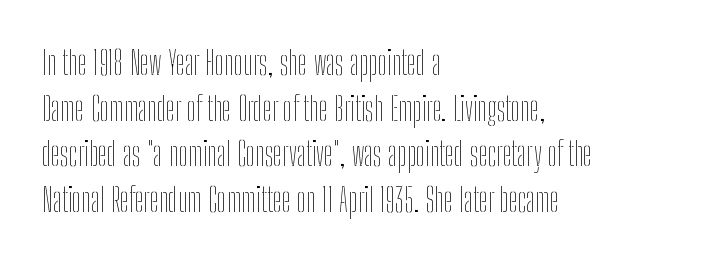
The image shows 33 px thin, condensed type, upright; set left-aligned, normal line spacing (1.38x), normal letter spacing, not underlined; low stroke contrast and a medium x-height.
